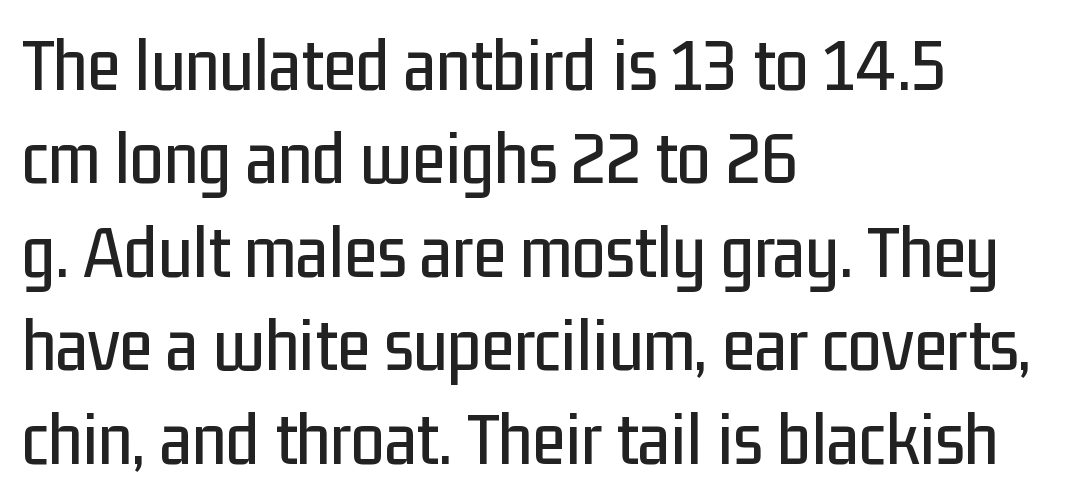
Note: no serifs on the glyphs. This sample has the flowing, uneven cadence of proportional lettering. If you drew a ruler down the left edge, every line would touch it. Beneath every word, the page is bare. The letters stand upright; this is a roman face.
